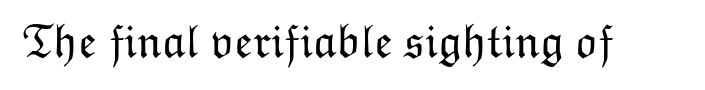
Q: Is the text bold? A: No.
Q: Is the text italic (slanted)? A: No, it is upright.
Q: Is the text underlined? A: No.
Q: Is the spacing between letters normal or unusually wide? A: Normal.
Q: Width (condensed, normal, or wide)? A: Normal.
Q: Stroke contrast? A: Low.
Q: x-height? A: Medium.
Q: Monospaced? A: No.
